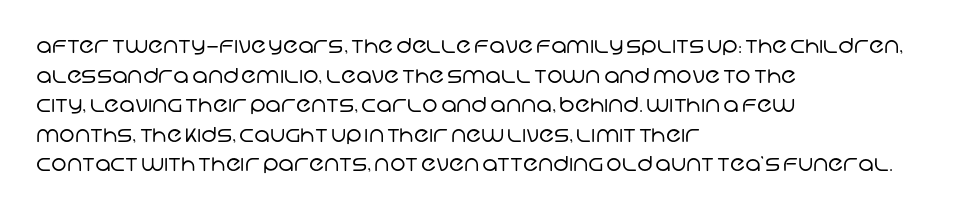
The image shows 21 px text type; set left-aligned, normal line spacing (1.41x), normal letter spacing, not underlined.
